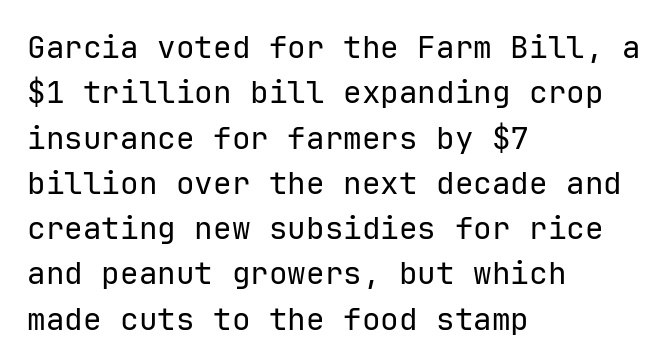
The image shows 31 px regular-weight sans-serif type, upright, monospaced; set left-aligned, normal line spacing (1.46x), normal letter spacing, not underlined; low stroke contrast and a medium x-height.
